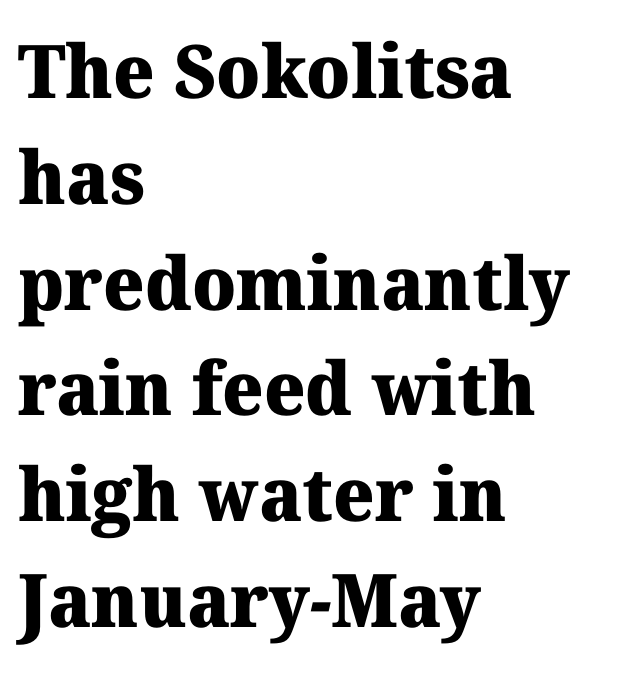
{"serif": "yes", "bold": "yes", "weight": "heavy", "width": "normal", "stroke_contrast": "medium", "x_height": "medium", "monospaced": "no", "underline": "no", "align": "left", "line_spacing": "normal", "line_spacing_ratio": 1.43, "letter_spacing": "normal", "letter_spacing_em": 0.0, "glyph_px": 74}
